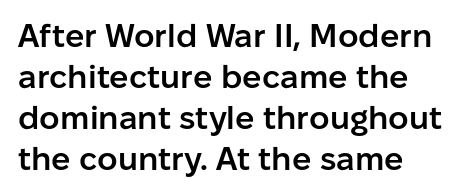
Anything drawn beneath the words? Only blank space. Does the lettering tilt? It doesn't — this is upright. The passage shown is typed in a proportional face where columns would drift. Are there feet on the stems? There aren't — it's a sans. Standard letterfit; no display-style spreading of the glyphs.
